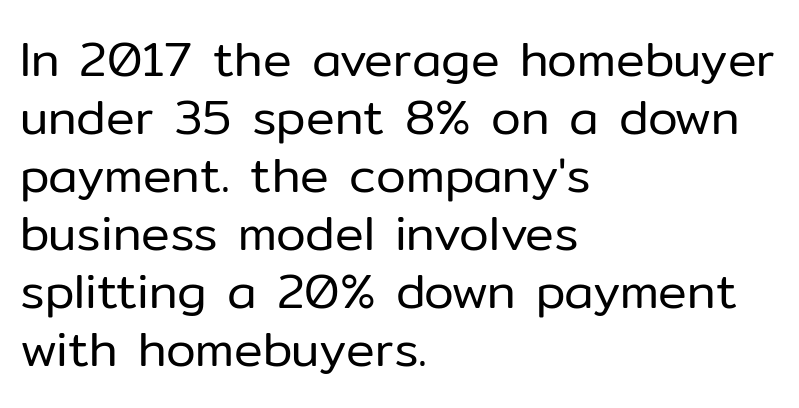
Do the characters align in a grid? No, the font is proportional. The text was rendered using a sans face with plain stroke endings. Glyph-to-glyph distance matches everyday printed text. Is the block centered? No — it sits flush against the left margin.
